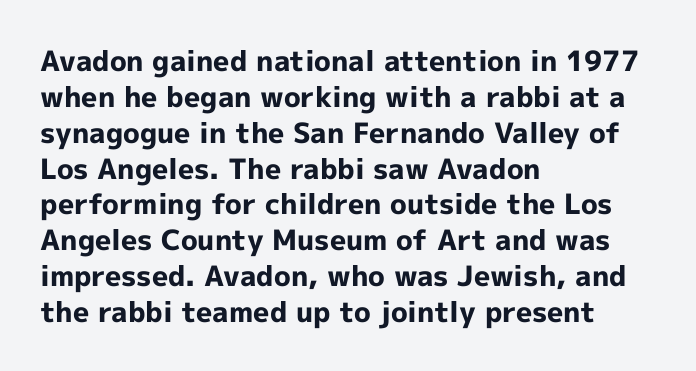
{"serif": "no", "italic": "no", "bold": "yes", "weight": "bold", "width": "normal", "x_height": "medium", "monospaced": "no", "underline": "no", "align": "left", "line_spacing": "normal", "line_spacing_ratio": 1.28, "letter_spacing": "normal", "letter_spacing_em": 0.0, "glyph_px": 28}
